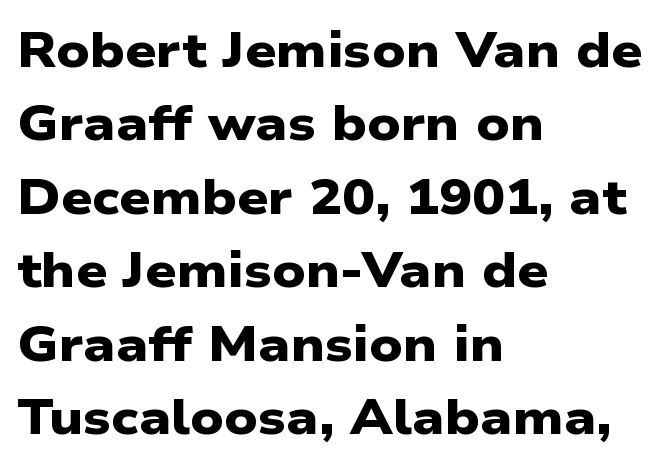
{"serif": "no", "bold": "yes", "weight": "heavy", "width": "wide", "stroke_contrast": "low", "x_height": "medium", "monospaced": "no", "underline": "no", "align": "left", "line_spacing": "normal", "line_spacing_ratio": 1.5, "letter_spacing": "normal", "letter_spacing_em": 0.0, "glyph_px": 49}
